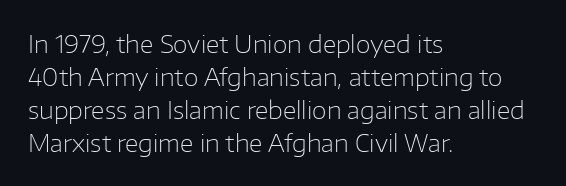
Q: Is the text bold? A: No.
Q: Is the text italic (slanted)? A: No, it is upright.
Q: Is the text underlined? A: No.
Q: How is the paragraph aligned? A: Left-aligned.
Q: Is the spacing between letters normal or unusually wide? A: Normal.
Q: Is the spacing between lines tight, normal or loose? A: Normal.
